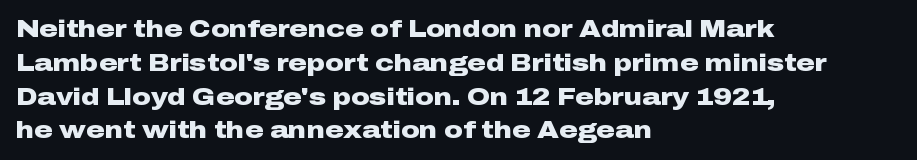
Q: Is the text bold? A: Yes.
Q: Is the text italic (slanted)? A: No, it is upright.
Q: Is the text underlined? A: No.
Q: How is the paragraph aligned? A: Left-aligned.
Q: Is the spacing between letters normal or unusually wide? A: Normal.
Q: Is the spacing between lines tight, normal or loose? A: Normal.
